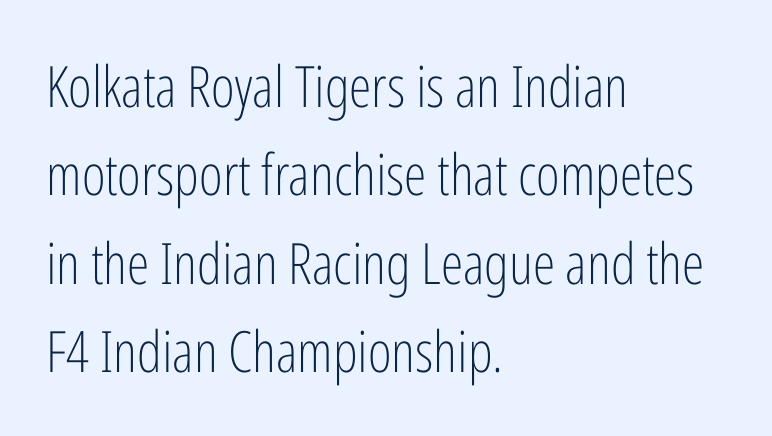
In terms of posture, this sample is upright. Serif or sans? Sans — the stroke terminals are bare. Caption: face not bold, strokes unweighted. Character widths vary here, with narrow letters taking less room than wide ones. Horizontally, the lines are justified to the leading edge only. Students, note that the glyphs here touch the page at normal intervals.
